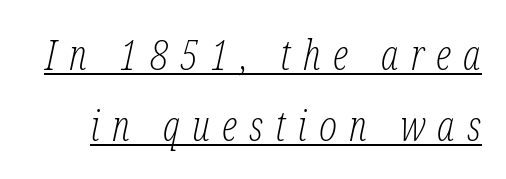
The image shows 42 px light, condensed serif type, italic (leaning right); set normal line spacing (1.69x), unusually wide letter spacing (+0.29 em), underlined; low stroke contrast and a medium x-height.
